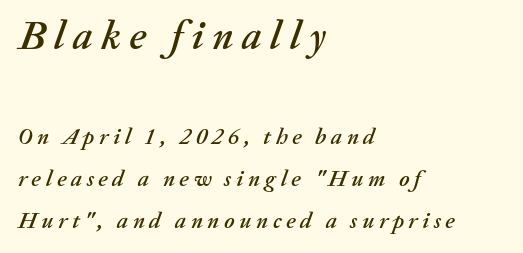
{"italic": "yes", "lean": "right", "slant_degrees": 20, "width": "normal", "stroke_contrast": "medium", "x_height": "medium", "monospaced": "no", "underline": "no", "align": "left", "line_spacing_ratio": 1.83, "letter_spacing": "wide", "letter_spacing_em": 0.2, "larger_block": "first", "size_ratio": 1.78, "glyph_px": 41}
